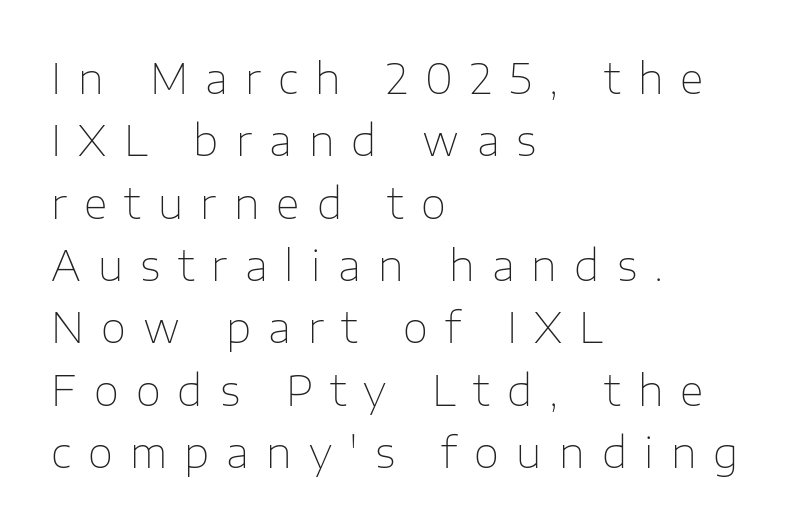
Stems and bowls with no extra thickness — not bold. Character widths vary here, with narrow letters taking less room than wide ones. The lines sit at an ordinary, default distance from one another. Serifs: no, the terminals of the letterforms are clean. You could only call the tracking loose — the letters float apart. A roman cut, with each character standing at attention.
